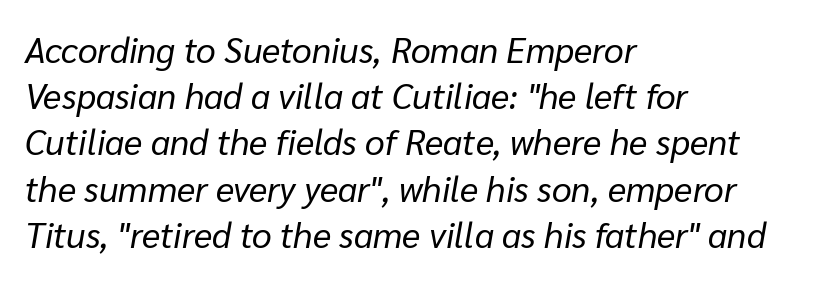
Q: Is the text bold? A: No.
Q: Is the text italic (slanted)? A: Yes, it leans right by about 10 degrees.
Q: Is the text underlined? A: No.
Q: How is the paragraph aligned? A: Left-aligned.
Q: Is the spacing between letters normal or unusually wide? A: Normal.
Q: Is the spacing between lines tight, normal or loose? A: Normal.
Q: Width (condensed, normal, or wide)? A: Normal.
Q: Stroke contrast? A: Low.
Q: x-height? A: Medium.
Q: Monospaced? A: No.
